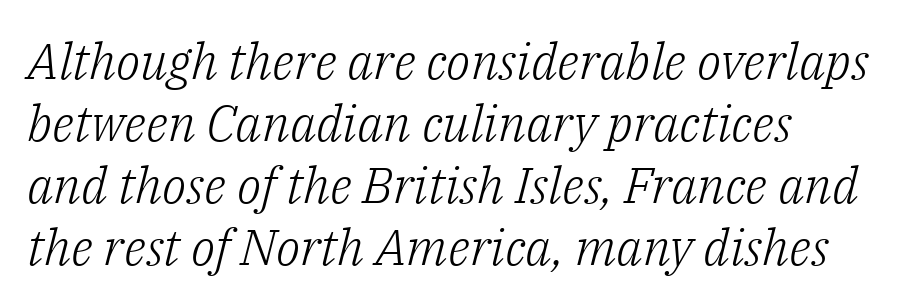
The image shows 50 px light serif type, italic (leaning right); set line spacing 1.24x, normal letter spacing, not underlined; low stroke contrast and a medium x-height.
